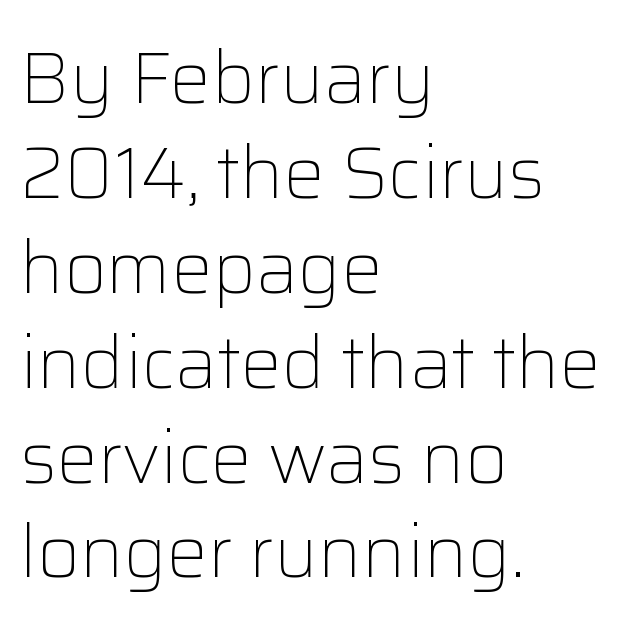
{"serif": "no", "italic": "no", "bold": "no", "weight": "light", "width": "normal", "stroke_contrast": "low", "x_height": "medium", "monospaced": "no", "underline": "no", "align": "left", "line_spacing": "normal", "line_spacing_ratio": 1.3, "letter_spacing": "normal", "letter_spacing_em": 0.0, "glyph_px": 73}
